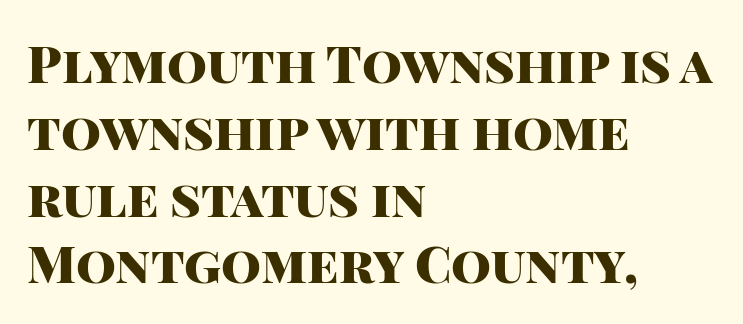
Q: Is the text bold? A: Yes.
Q: Is the text italic (slanted)? A: No, it is upright.
Q: Is the typeface a serif or a sans-serif typeface? A: Sans-serif.
Q: Is the text underlined? A: No.
Q: How is the paragraph aligned? A: Left-aligned.
Q: Is the spacing between letters normal or unusually wide? A: Normal.
Q: Is the spacing between lines tight, normal or loose? A: Normal.
Q: Width (condensed, normal, or wide)? A: Normal.
Q: Stroke contrast? A: High.
Q: x-height? A: Large.
Q: Monospaced? A: No.
